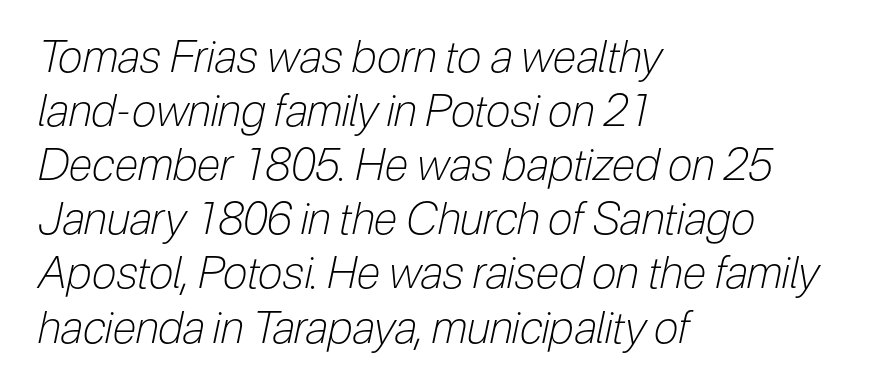
{"italic": "yes", "lean": "right", "slant_degrees": 12, "bold": "no", "weight": "light", "width": "condensed", "stroke_contrast": "low", "x_height": "medium", "monospaced": "no", "underline": "no", "align": "left", "line_spacing_ratio": 1.23, "letter_spacing": "normal", "letter_spacing_em": 0.0, "glyph_px": 44}
